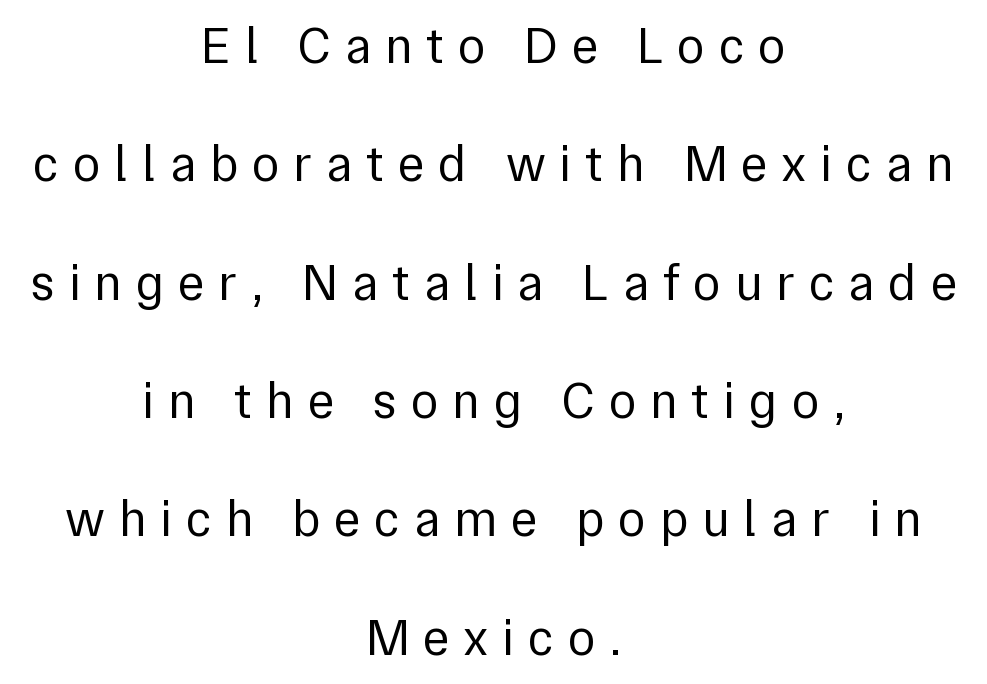
Q: Is the text bold? A: No.
Q: Is the text italic (slanted)? A: No, it is upright.
Q: Is the typeface a serif or a sans-serif typeface? A: Sans-serif.
Q: Is the text underlined? A: No.
Q: How is the paragraph aligned? A: Centered.
Q: Is the spacing between letters normal or unusually wide? A: Unusually wide.
Q: Is the spacing between lines tight, normal or loose? A: Loose.
Q: Width (condensed, normal, or wide)? A: Normal.
Q: x-height? A: Medium.
Q: Monospaced? A: No.
